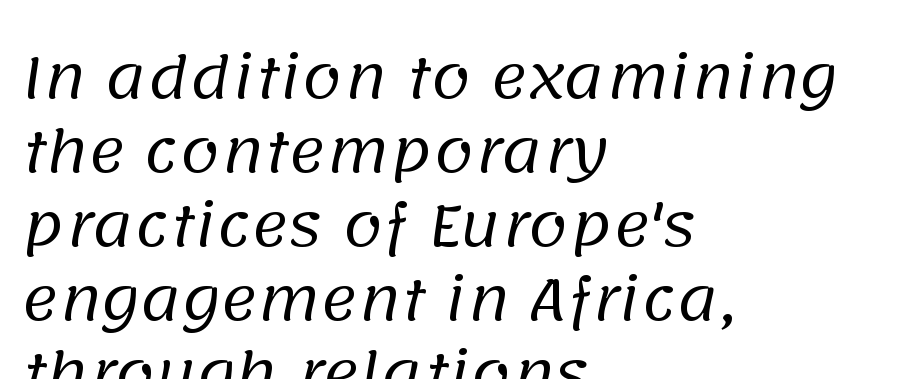
Q: Is the text bold? A: No.
Q: Is the typeface a serif or a sans-serif typeface? A: Sans-serif.
Q: Is the text underlined? A: No.
Q: How is the paragraph aligned? A: Left-aligned.
Q: Is the spacing between letters normal or unusually wide? A: Normal.
Q: Is the spacing between lines tight, normal or loose? A: Normal.
Q: Width (condensed, normal, or wide)? A: Normal.
Q: Stroke contrast? A: Low.
Q: x-height? A: Large.
Q: Monospaced? A: No.
